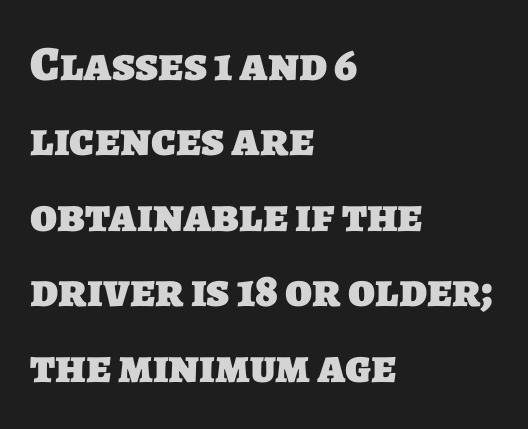
Q: Is the text bold? A: Yes.
Q: Is the typeface a serif or a sans-serif typeface? A: Sans-serif.
Q: Is the text underlined? A: No.
Q: How is the paragraph aligned? A: Left-aligned.
Q: Is the spacing between letters normal or unusually wide? A: Normal.
Q: Is the spacing between lines tight, normal or loose? A: Normal.
Q: Width (condensed, normal, or wide)? A: Normal.
Q: Stroke contrast? A: Low.
Q: x-height? A: Large.
Q: Monospaced? A: No.
